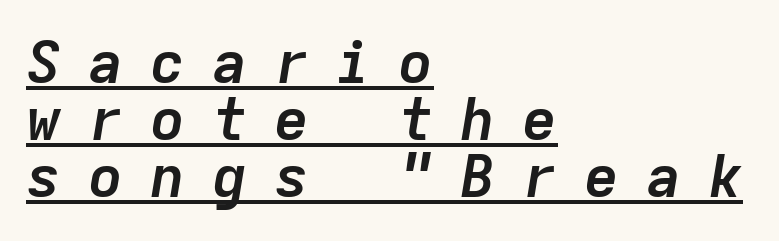
Q: Is the text bold? A: Yes.
Q: Is the text italic (slanted)? A: Yes, it leans right by about 9 degrees.
Q: Is the text underlined? A: Yes.
Q: How is the paragraph aligned? A: Left-aligned.
Q: Is the spacing between letters normal or unusually wide? A: Unusually wide.
Q: Is the spacing between lines tight, normal or loose? A: Tight.
Q: Width (condensed, normal, or wide)? A: Normal.
Q: Stroke contrast? A: Low.
Q: x-height? A: Medium.
Q: Monospaced? A: Yes.
